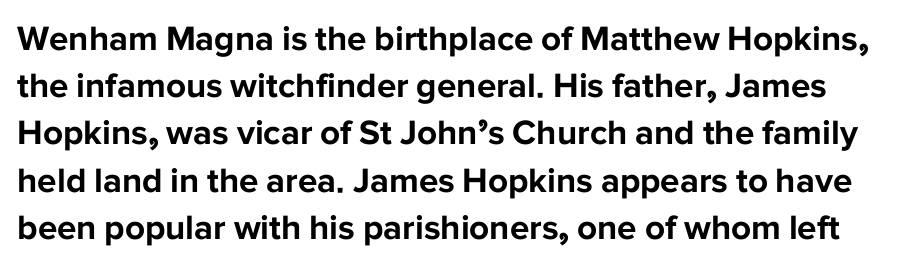
The image shows 35 px bold sans-serif type, upright; set normal line spacing (1.35x), normal letter spacing, not underlined; low stroke contrast and a medium x-height.
